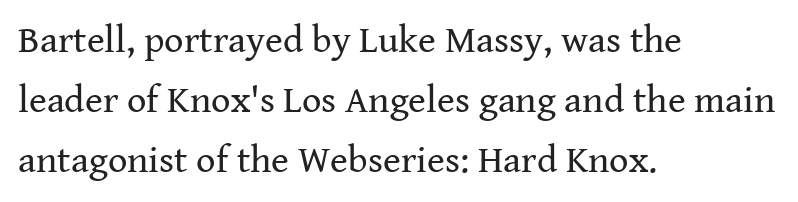
Q: Is the text bold? A: No.
Q: Is the text italic (slanted)? A: No, it is upright.
Q: Is the typeface a serif or a sans-serif typeface? A: Serif.
Q: Is the text underlined? A: No.
Q: How is the paragraph aligned? A: Left-aligned.
Q: Is the spacing between letters normal or unusually wide? A: Normal.
Q: Is the spacing between lines tight, normal or loose? A: Normal.
Q: Width (condensed, normal, or wide)? A: Normal.
Q: Stroke contrast? A: Medium.
Q: x-height? A: Medium.
Q: Monospaced? A: No.
